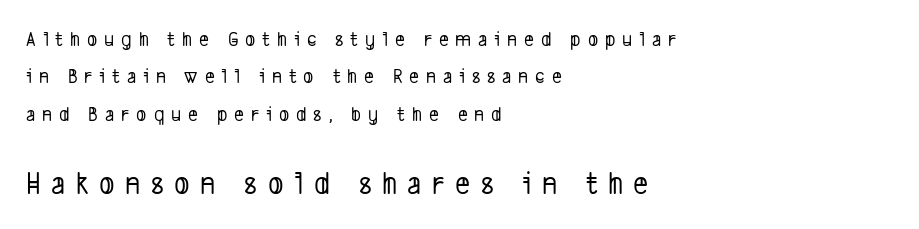
{"serif": "no", "width": "condensed", "stroke_contrast": "low", "x_height": "medium", "monospaced": "no", "underline": "no", "align": "left", "line_spacing_ratio": 1.78, "letter_spacing": "wide", "letter_spacing_em": 0.33, "larger_block": "second", "size_ratio": 1.52, "glyph_px": 32}
